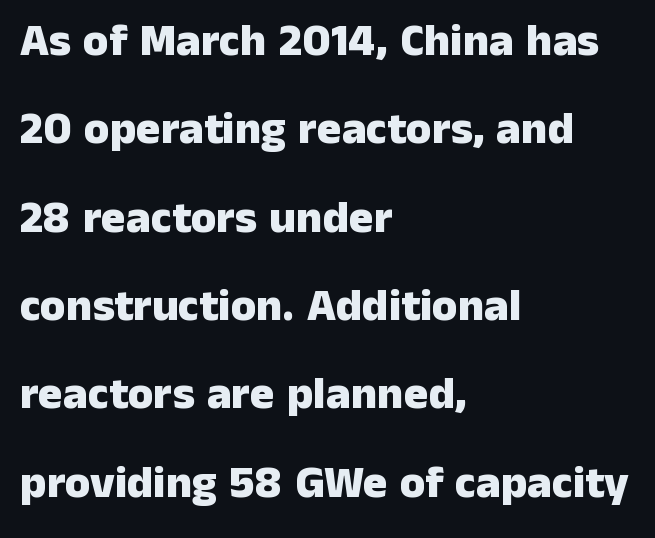
Spacing verdict: proportional, widths tailored to each character. These lines keep a tight, regular rhythm from letter to letter. This sample trades compactness for vertical openness between lines. Emphasis by weight is at full strength: bold. Nope, not italic — everything's standing straight.
